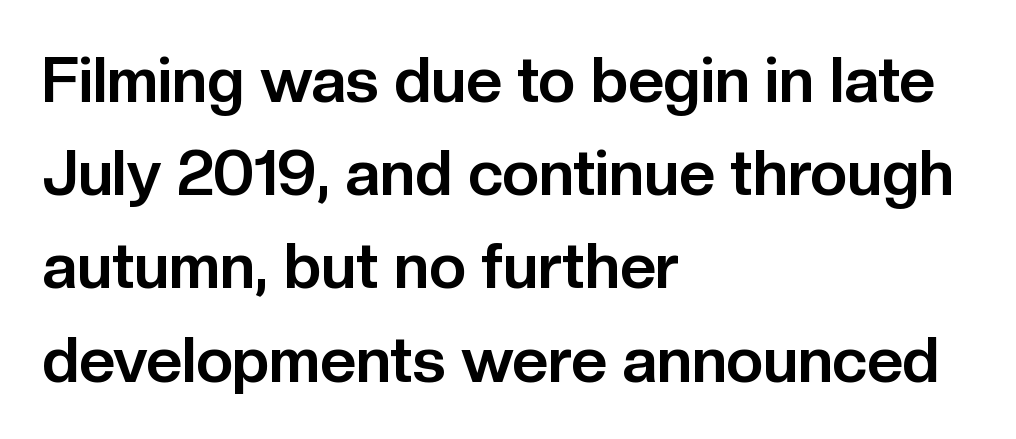
Q: Is the text bold? A: Yes.
Q: Is the text italic (slanted)? A: No, it is upright.
Q: Is the typeface a serif or a sans-serif typeface? A: Sans-serif.
Q: Is the text underlined? A: No.
Q: How is the paragraph aligned? A: Left-aligned.
Q: Is the spacing between letters normal or unusually wide? A: Normal.
Q: Is the spacing between lines tight, normal or loose? A: Normal.
Q: Width (condensed, normal, or wide)? A: Normal.
Q: Stroke contrast? A: Low.
Q: x-height? A: Medium.
Q: Monospaced? A: No.
